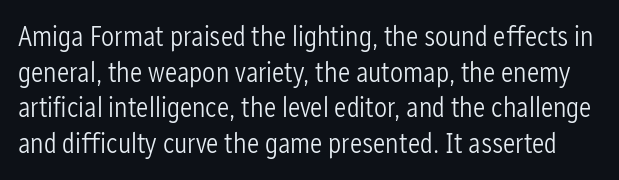
The image shows 29 px light, condensed sans-serif type, upright; set line spacing 1.23x, normal letter spacing, not underlined; low stroke contrast and a medium x-height.
